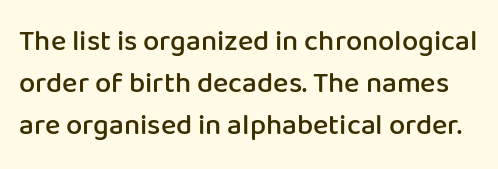
The image shows 29 px semibold sans-serif type, upright; set normal line spacing (1.44x), normal letter spacing, not underlined; low stroke contrast and a medium x-height.
